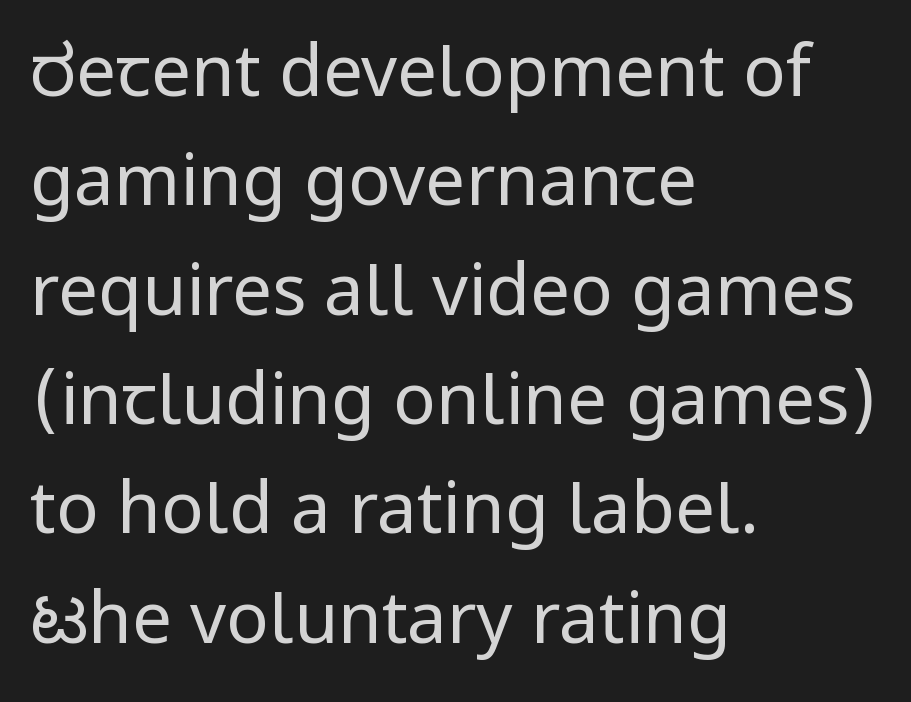
The image shows 71 px regular-weight sans-serif type, upright; set left-aligned, normal line spacing (1.54x), normal letter spacing, not underlined; low stroke contrast and a medium x-height.
